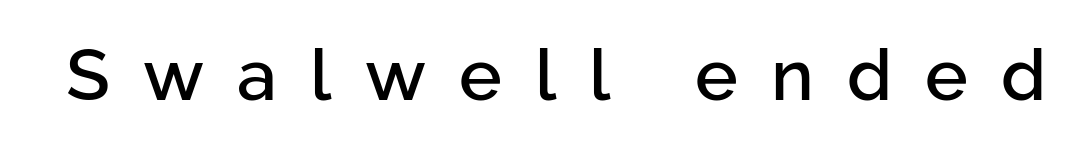
Q: Is the text italic (slanted)? A: No, it is upright.
Q: Is the typeface a serif or a sans-serif typeface? A: Sans-serif.
Q: Is the text underlined? A: No.
Q: Is the spacing between letters normal or unusually wide? A: Unusually wide.
Q: Width (condensed, normal, or wide)? A: Normal.
Q: Stroke contrast? A: Low.
Q: x-height? A: Medium.
Q: Monospaced? A: No.
